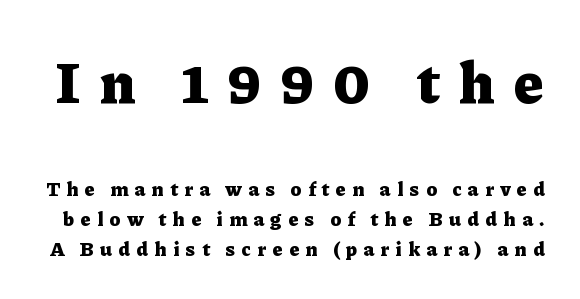
The image shows 60 px heavy serif type, upright; set normal line spacing (1.49x), unusually wide letter spacing (+0.33 em), not underlined; the first (top) block is 3.0x larger; low stroke contrast and a medium x-height.
